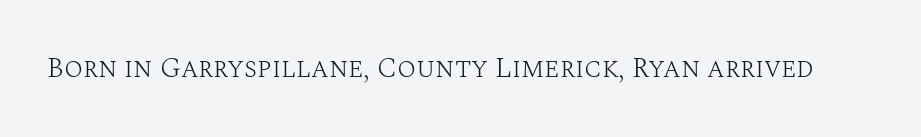
Has an underline been added? It has not. Spacing verdict: proportional, widths tailored to each character. Designer's note — italics off, roman on. Weight: not bold — regular or lighter. In terms of letterform style, serifs are clearly present.
